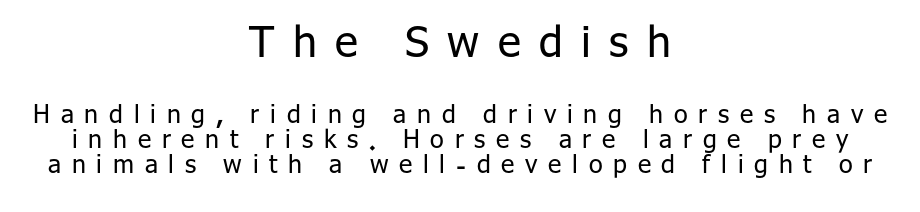
Q: Is the text bold? A: No.
Q: Is the text italic (slanted)? A: No, it is upright.
Q: Is the typeface a serif or a sans-serif typeface? A: Sans-serif.
Q: Is the text underlined? A: No.
Q: How is the paragraph aligned? A: Centered.
Q: Is the spacing between letters normal or unusually wide? A: Unusually wide.
Q: Is the spacing between lines tight, normal or loose? A: Tight.
Q: Which block of text is set in a larger size, the first (top) or the second (bottom)? A: The first (top) one.
Q: Width (condensed, normal, or wide)? A: Normal.
Q: Stroke contrast? A: Low.
Q: x-height? A: Medium.
Q: Monospaced? A: No.
